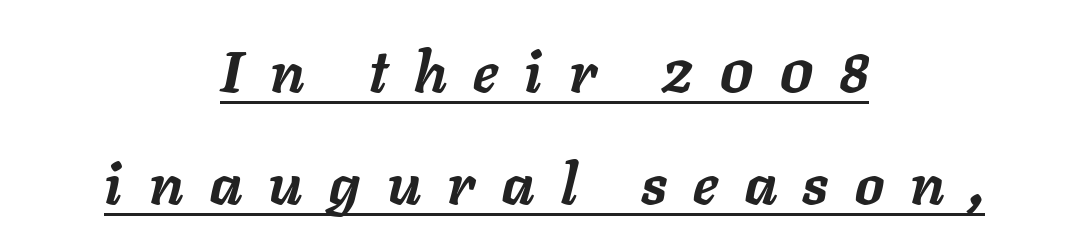
When letters slant like this, we call the style italic. Caption: expanded tracking, letters set apart. Horizontal bands of white between lines are thick stripes. Strong, thick strokes mark this as bold type.
